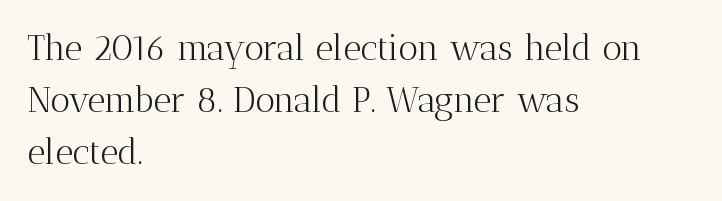
Posture: upright roman. The setting favours the left margin, as ordinary paragraphs usually do. The face used here is proportionally spaced, like ordinary book or web type. The area under the type is left untouched. The gaps between neighbouring characters are ordinary and unremarkable. The designer went with a serif here, giving each stem small feet.
